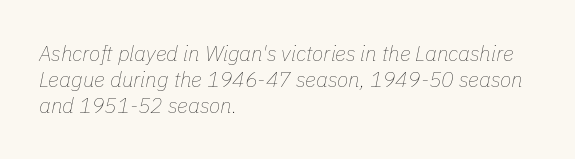
The image shows 21 px text type, italic (leaning right); set left-aligned, normal line spacing (1.25x), normal letter spacing, not underlined.
